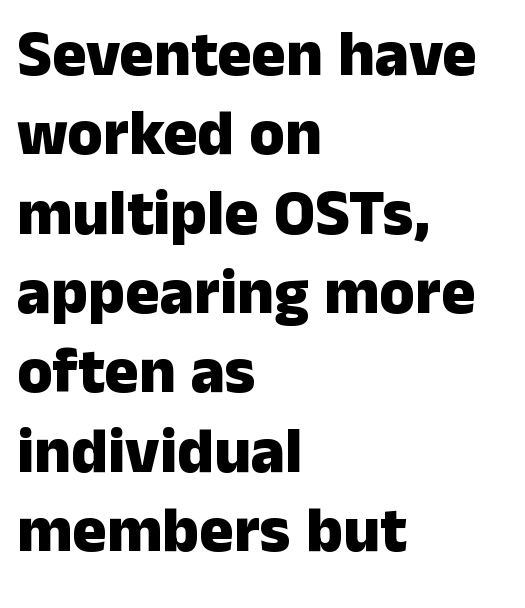
Q: Is the text bold? A: Yes.
Q: Is the text italic (slanted)? A: No, it is upright.
Q: Is the typeface a serif or a sans-serif typeface? A: Sans-serif.
Q: Is the text underlined? A: No.
Q: How is the paragraph aligned? A: Left-aligned.
Q: Is the spacing between letters normal or unusually wide? A: Normal.
Q: Width (condensed, normal, or wide)? A: Normal.
Q: Stroke contrast? A: Low.
Q: x-height? A: Medium.
Q: Monospaced? A: No.
